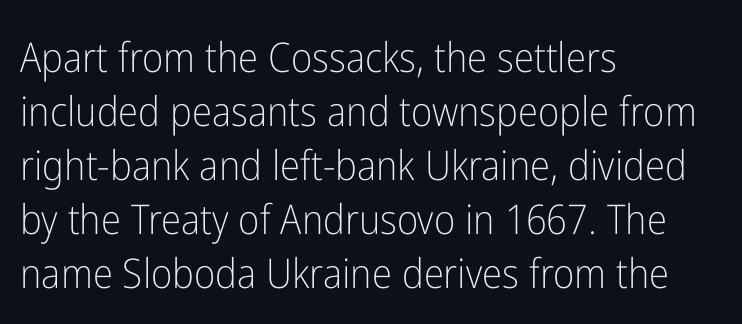
The image shows 41 px light, condensed sans-serif type, upright; set left-aligned, normal line spacing (1.32x), normal letter spacing, not underlined; low stroke contrast and a medium x-height.
